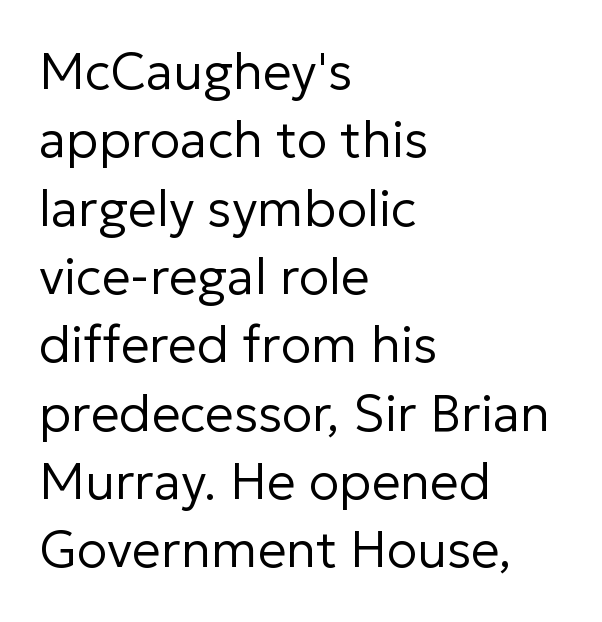
{"serif": "no", "italic": "no", "bold": "no", "weight": "regular", "width": "normal", "stroke_contrast": "low", "x_height": "medium", "monospaced": "no", "underline": "no", "align": "left", "line_spacing": "normal", "line_spacing_ratio": 1.34, "letter_spacing": "normal", "letter_spacing_em": 0.0, "glyph_px": 51}
